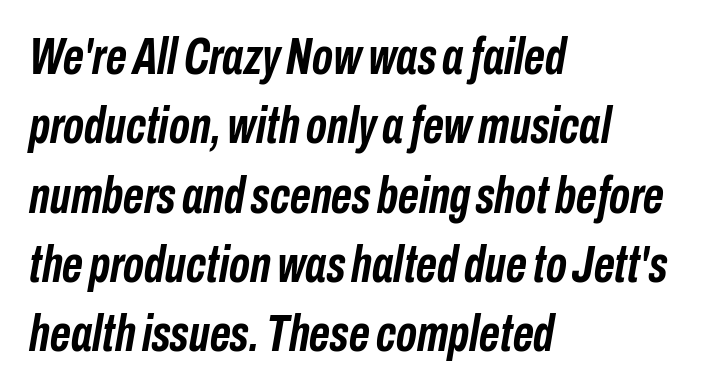
The image shows 51 px semibold, condensed type, italic (leaning right); set left-aligned, normal line spacing (1.36x), normal letter spacing, not underlined; low stroke contrast and a medium x-height.
